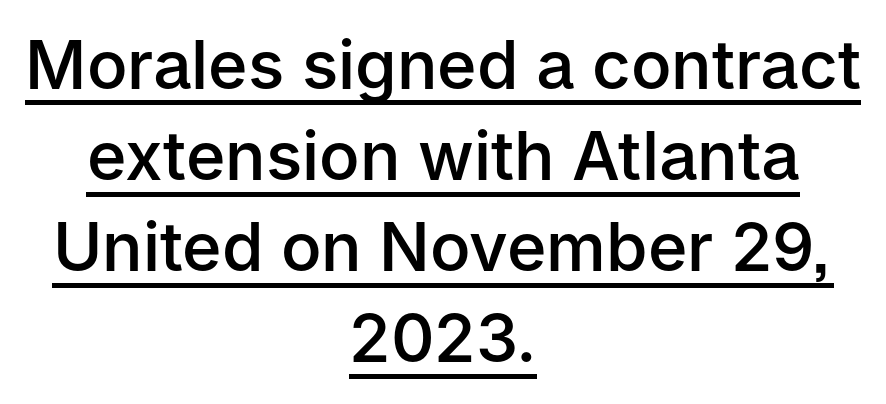
Q: Is the text bold? A: Semi-bold.
Q: Is the text italic (slanted)? A: No, it is upright.
Q: Is the typeface a serif or a sans-serif typeface? A: Sans-serif.
Q: Is the text underlined? A: Yes.
Q: How is the paragraph aligned? A: Centered.
Q: Is the spacing between letters normal or unusually wide? A: Normal.
Q: Is the spacing between lines tight, normal or loose? A: Normal.
Q: Width (condensed, normal, or wide)? A: Normal.
Q: Stroke contrast? A: Low.
Q: x-height? A: Medium.
Q: Monospaced? A: No.
